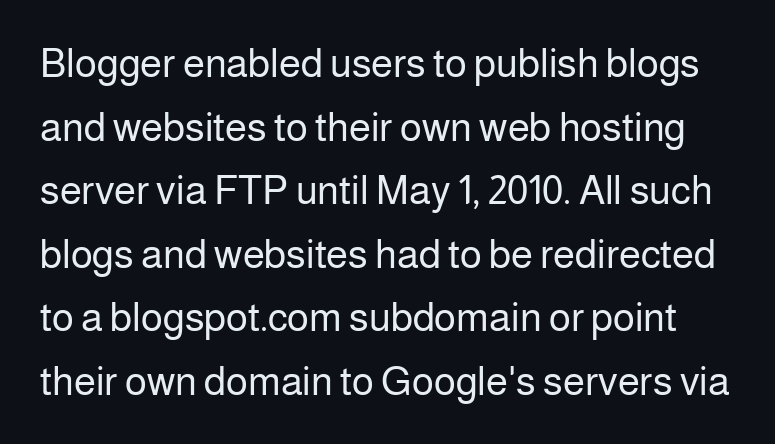
Think of a printed novel: that variable character pitch is what you see here. Characters follow at the spacing the type designer built in. This is not heavy type; no bold has been used. The strip under each line holds only bare page. Honestly, the row spacing looks completely unremarkable.
